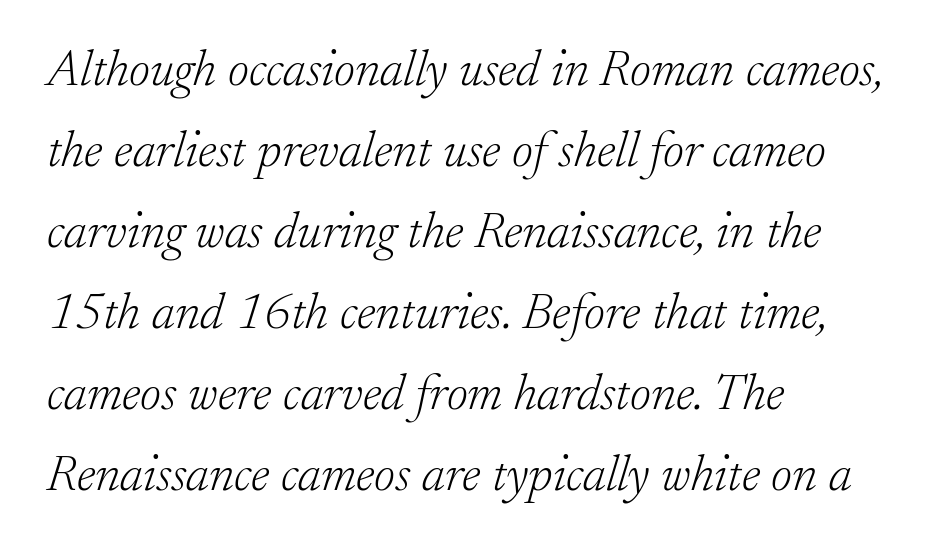
Honestly, the letter spacing is just normal — you wouldn't notice it. There's an unmistakable incline to the writing here. The text block is weighted toward the left margin, trailing off unevenly rightward. Weight: not bold — regular or lighter.
